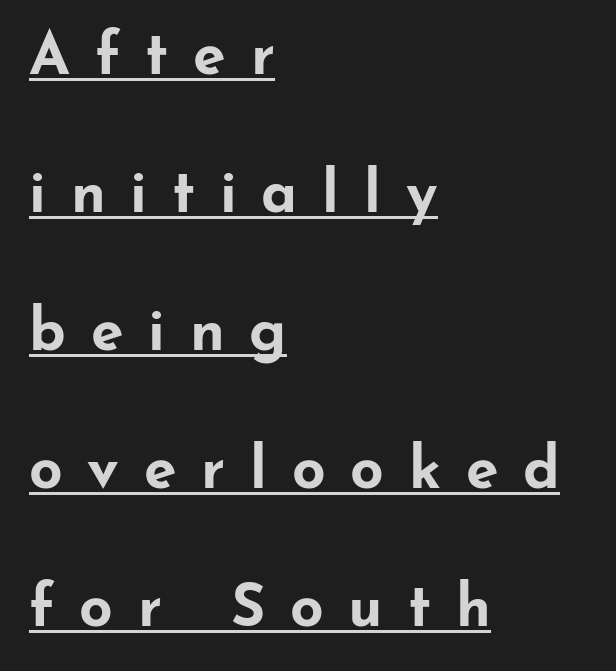
Q: Is the text bold? A: Yes.
Q: Is the text italic (slanted)? A: No, it is upright.
Q: Is the typeface a serif or a sans-serif typeface? A: Sans-serif.
Q: Is the text underlined? A: Yes.
Q: How is the paragraph aligned? A: Left-aligned.
Q: Is the spacing between letters normal or unusually wide? A: Unusually wide.
Q: Is the spacing between lines tight, normal or loose? A: Loose.
Q: Width (condensed, normal, or wide)? A: Wide.
Q: Stroke contrast? A: Low.
Q: x-height? A: Small.
Q: Monospaced? A: No.
